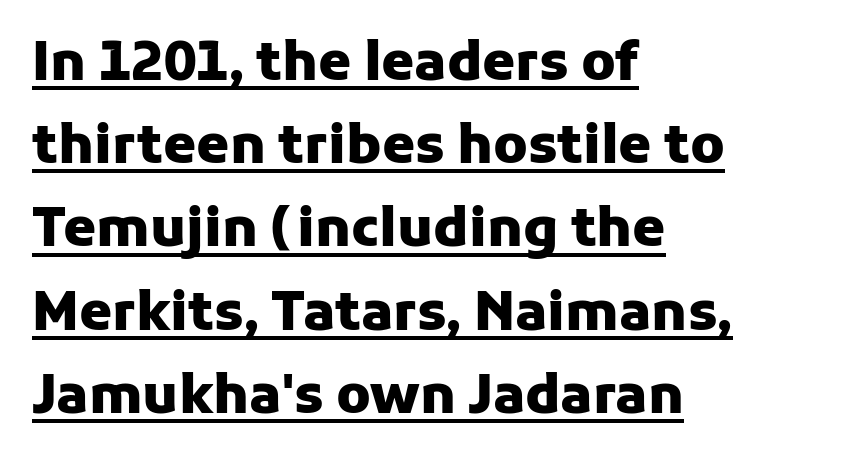
The image shows 53 px heavy sans-serif type, upright; set left-aligned, normal line spacing (1.57x), normal letter spacing, underlined; low stroke contrast and a medium x-height.
